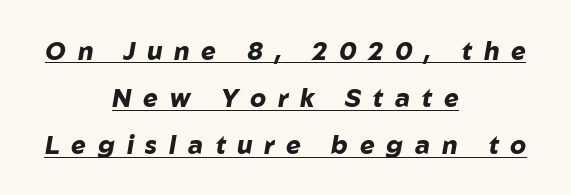
The image shows 25 px bold type, italic (leaning right); set centered, line spacing 1.89x, unusually wide letter spacing (+0.47 em), underlined.
